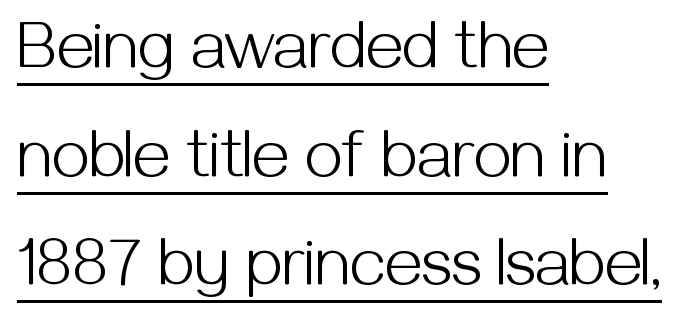
{"serif": "no", "italic": "no", "bold": "no", "weight": "light", "width": "normal", "stroke_contrast": "medium", "x_height": "medium", "monospaced": "no", "underline": "yes", "align": "left", "line_spacing": "normal", "line_spacing_ratio": 1.62, "letter_spacing": "normal", "letter_spacing_em": 0.0, "glyph_px": 67}
